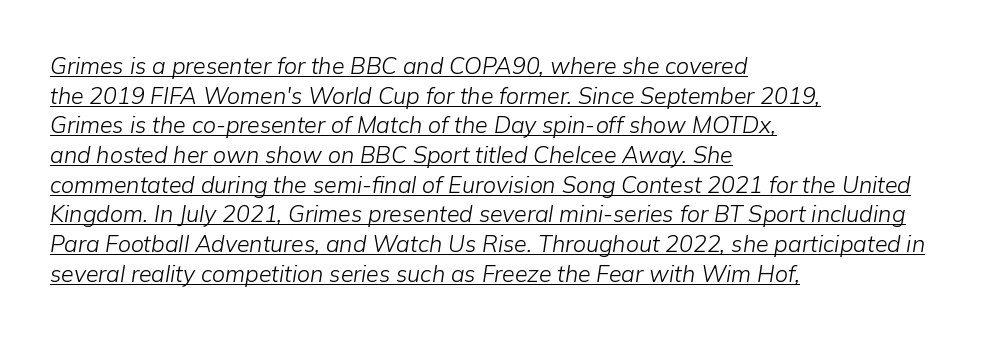
Quick note: italic. A normal amount of white space separates one row of letters from the next. The lettering is marked with a stroke running underneath it. These lines keep a tight, regular rhythm from letter to letter. The strokes carry an ordinary text weight at most. These lines are set flush left with a ragged right edge.
